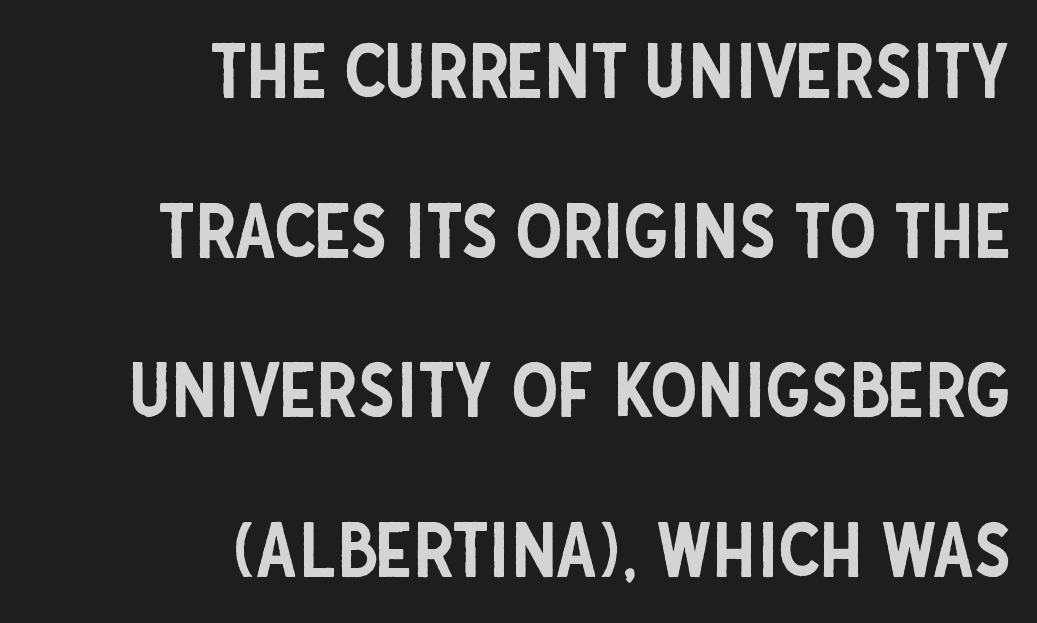
The image shows 75 px condensed sans-serif type, upright; set right-aligned, loose line spacing (2.13x), normal letter spacing, not underlined; low stroke contrast and a large x-height.
